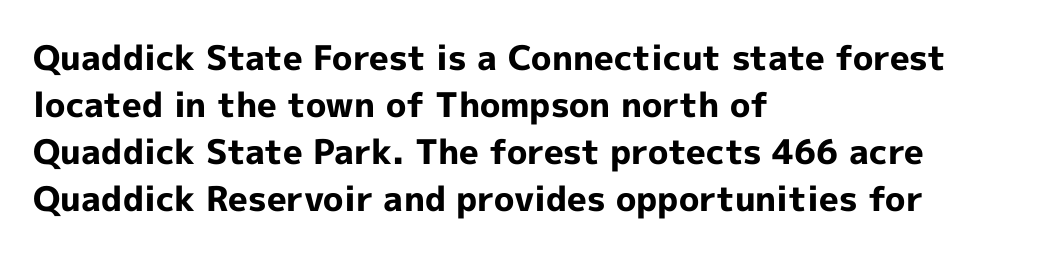
Quick note: interline space is typical. The lines are quadded left. Looks like regular typesetting: each glyph gets only the width it needs. Each glyph is drawn with heavy, bold strokes. Nope, not italic — everything's standing straight. Decoration check: the copy has no underline.
